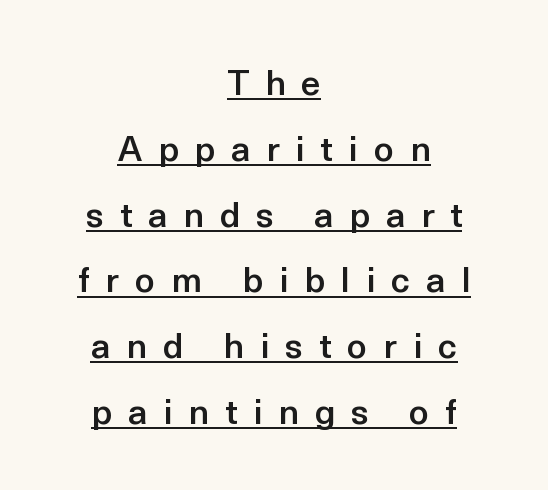
{"serif": "no", "italic": "no", "bold": "semi", "weight": "semibold", "width": "normal", "x_height": "medium", "monospaced": "no", "underline": "yes", "align": "center", "line_spacing_ratio": 1.88, "letter_spacing": "wide", "letter_spacing_em": 0.46, "glyph_px": 35}
